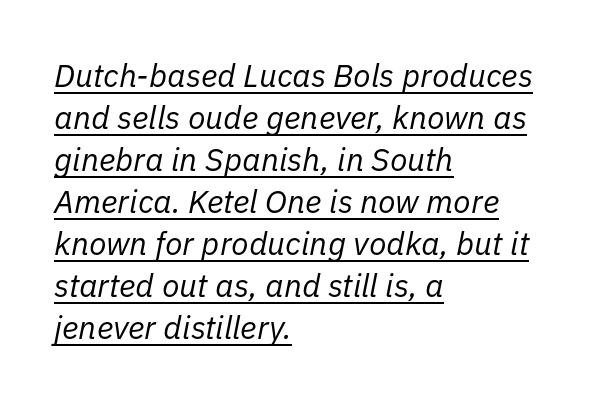
Leftover space on each line is placed entirely after the last word. This is underlined copy, the kind a proofreader might mark for attention. Note the varied advance widths — an 'i' is clearly narrower than an 'm'. The typography opts for an oblique posture over an upright one. Weight: in the light-to-regular range.
